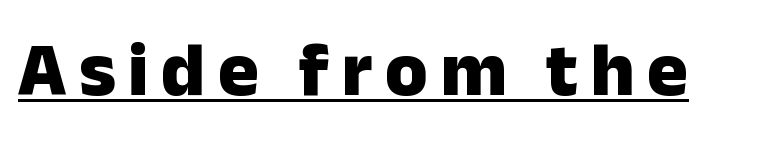
Q: Is the text bold? A: Yes.
Q: Is the text italic (slanted)? A: No, it is upright.
Q: Is the typeface a serif or a sans-serif typeface? A: Sans-serif.
Q: Is the text underlined? A: Yes.
Q: Width (condensed, normal, or wide)? A: Normal.
Q: Stroke contrast? A: Low.
Q: x-height? A: Medium.
Q: Monospaced? A: No.
